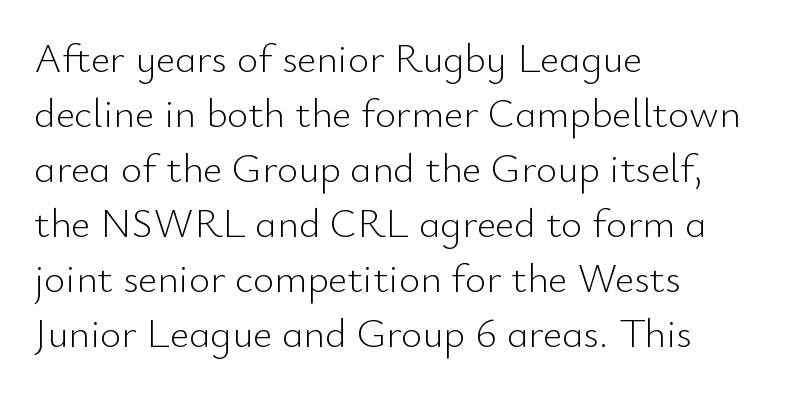
The image shows 41 px light sans-serif type, upright; set left-aligned, normal line spacing (1.34x), normal letter spacing, not underlined; low stroke contrast and a small x-height.
